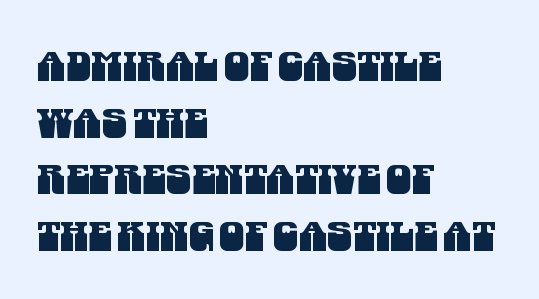
{"serif": "no", "width": "condensed", "stroke_contrast": "medium", "x_height": "large", "monospaced": "no", "underline": "no", "align": "left", "line_spacing": "normal", "line_spacing_ratio": 1.38, "letter_spacing": "normal", "letter_spacing_em": 0.0, "glyph_px": 41}
